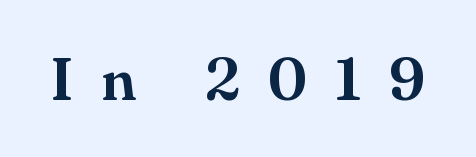
The image shows 60 px serif type, upright; set unusually wide letter spacing (+0.47 em), not underlined; medium stroke contrast and a small x-height.
